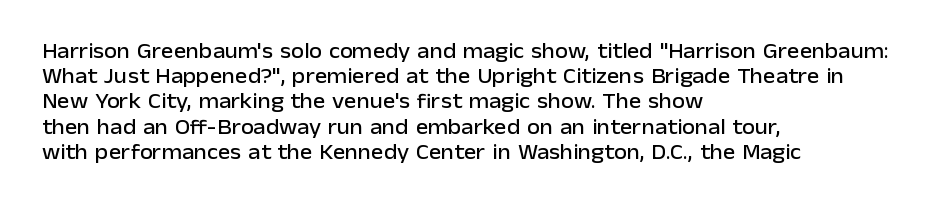
Posture: straight, roman, zero tilt. A clean baseline with only descenders dipping below it. Does the copy run flush right? No — it runs flush left. Tracking value appears to be zero — textbook default spacing.
